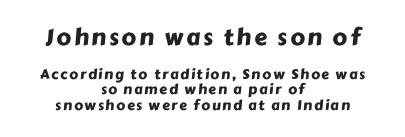
If you measured baseline to baseline, you'd find a short distance. Each line is balanced around a shared central axis. A clean baseline with only descenders dipping below it. Note: larger setting up top, smaller setting below.
